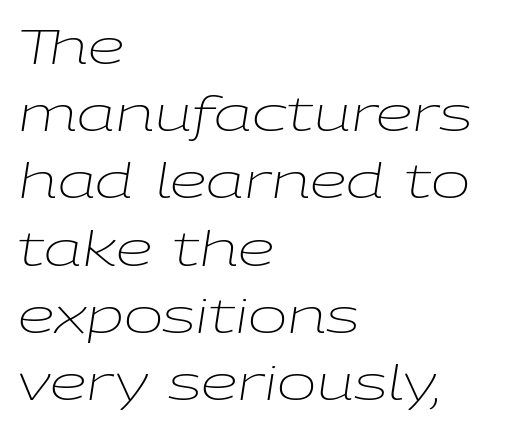
The string is rendered with underlining switched off. Default kerning and tracking; the words read as compact shapes. Leading: standard. Slanted lettering throughout.
